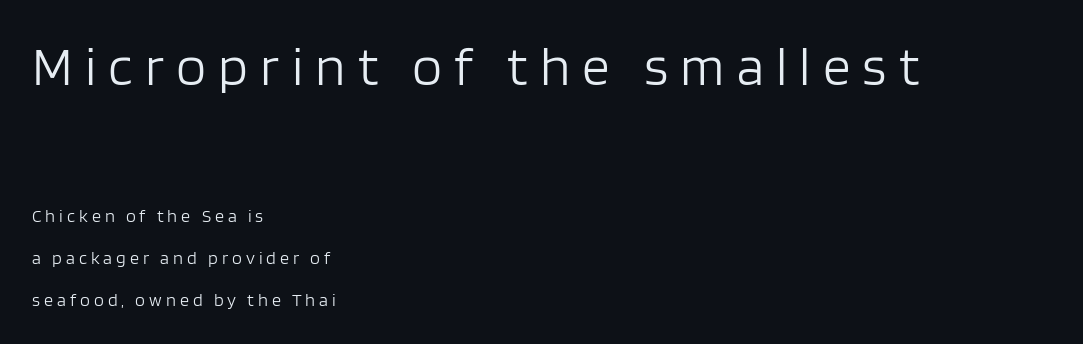
The image shows 55 px light sans-serif type, upright; set left-aligned, loose line spacing (2.33x), unusually wide letter spacing (+0.22 em), not underlined; the first (top) block is 3.06x larger; low stroke contrast and a large x-height.
